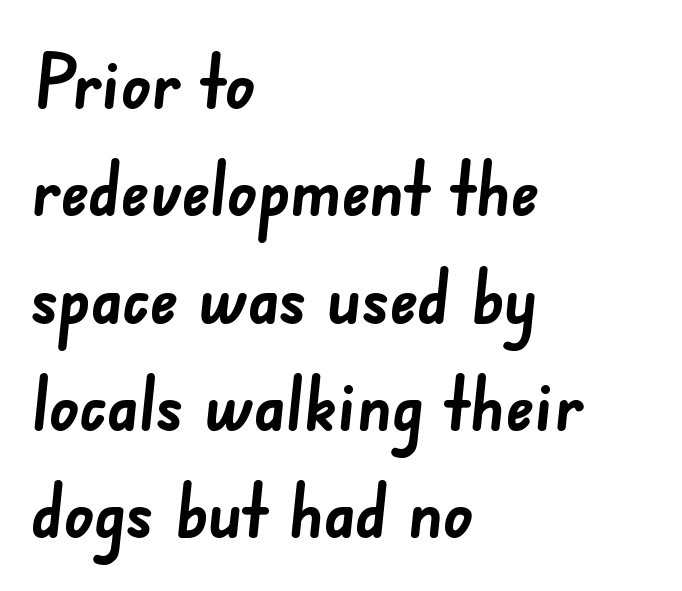
Words float on clear page, feet unadorned. The face used here is a sans, in the tradition of grotesques and geometrics. The block of text has a typical density, with ordinary space between rows. The gaps between neighbouring characters are ordinary and unremarkable.
